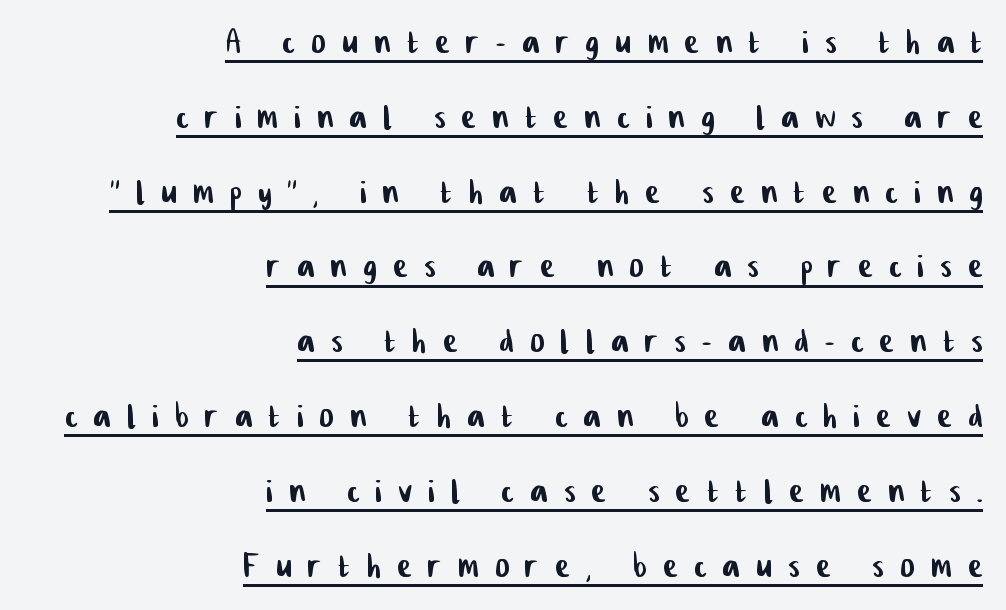
The rendering anchors every line to the right-hand side. Spacing verdict: proportional, widths tailored to each character. Does a line run under the words? Yes, clearly. Examine the stroke ends and you'll find no serifs. Glyph-to-glyph distance is far greater than everyday printed text.
